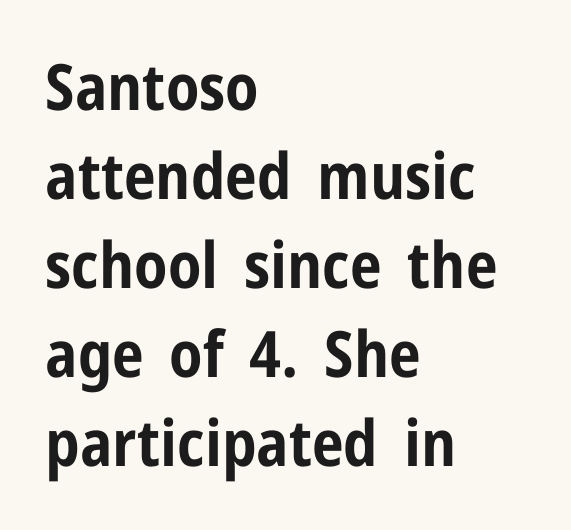
The image shows 64 px bold, condensed sans-serif type, upright; set left-aligned, normal line spacing (1.39x), normal letter spacing, not underlined; low stroke contrast and a medium x-height.
